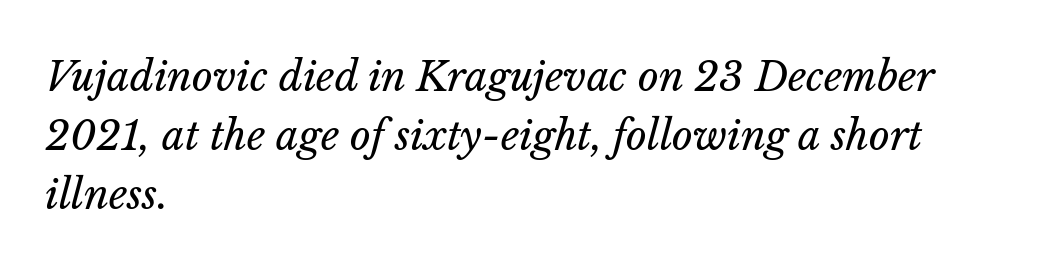
{"italic": "yes", "lean": "right", "slant_degrees": 14, "bold": "no", "weight": "regular", "width": "normal", "stroke_contrast": "low", "x_height": "medium", "monospaced": "no", "underline": "no", "align": "left", "line_spacing": "normal", "line_spacing_ratio": 1.47, "letter_spacing": "normal", "letter_spacing_em": 0.0, "glyph_px": 40}
